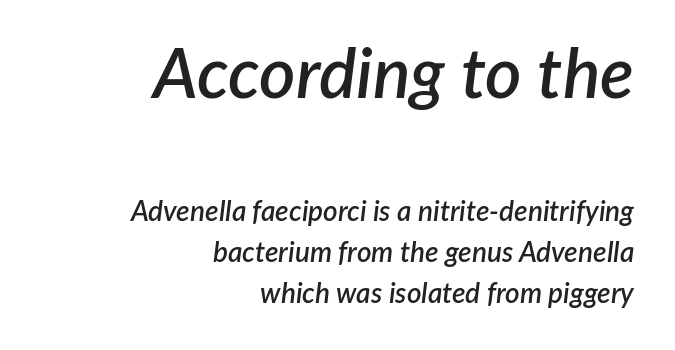
{"italic": "yes", "lean": "right", "slant_degrees": 7, "bold": "semi", "weight": "semibold", "width": "normal", "stroke_contrast": "low", "x_height": "medium", "monospaced": "no", "underline": "no", "align": "right", "line_spacing": "normal", "line_spacing_ratio": 1.45, "letter_spacing": "normal", "letter_spacing_em": 0.0, "larger_block": "first", "size_ratio": 2.5, "glyph_px": 70}
